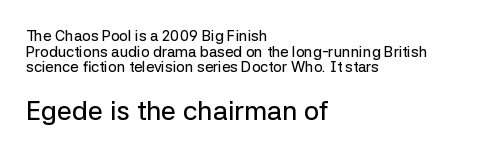
Q: Is the text italic (slanted)? A: No, it is upright.
Q: Is the text underlined? A: No.
Q: How is the paragraph aligned? A: Left-aligned.
Q: Is the spacing between letters normal or unusually wide? A: Normal.
Q: Is the spacing between lines tight, normal or loose? A: Tight.
Q: Which block of text is set in a larger size, the first (top) or the second (bottom)? A: The second (bottom) one.
